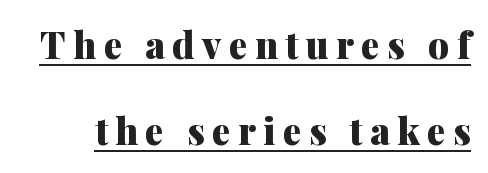
The image shows 37 px heavy serif type, upright; set loose line spacing (2.32x), unusually wide letter spacing (+0.2 em), underlined; medium stroke contrast and a medium x-height.
